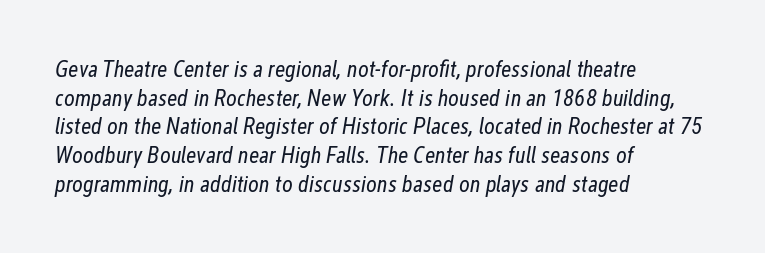
Heft: none added — not bold. Layout note: lines flush left. Students, note that the glyphs here touch the page at normal intervals. The rendering applies a slant to the glyphs. This rendering features lettering with no underline.
